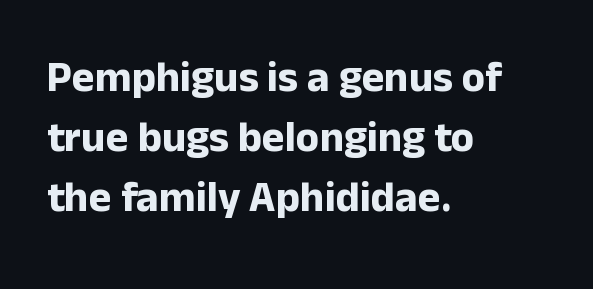
Q: Is the text bold? A: Yes.
Q: Is the text italic (slanted)? A: No, it is upright.
Q: Is the typeface a serif or a sans-serif typeface? A: Sans-serif.
Q: Is the text underlined? A: No.
Q: How is the paragraph aligned? A: Left-aligned.
Q: Is the spacing between letters normal or unusually wide? A: Normal.
Q: Is the spacing between lines tight, normal or loose? A: Normal.
Q: Width (condensed, normal, or wide)? A: Normal.
Q: Stroke contrast? A: Low.
Q: x-height? A: Medium.
Q: Monospaced? A: No.
